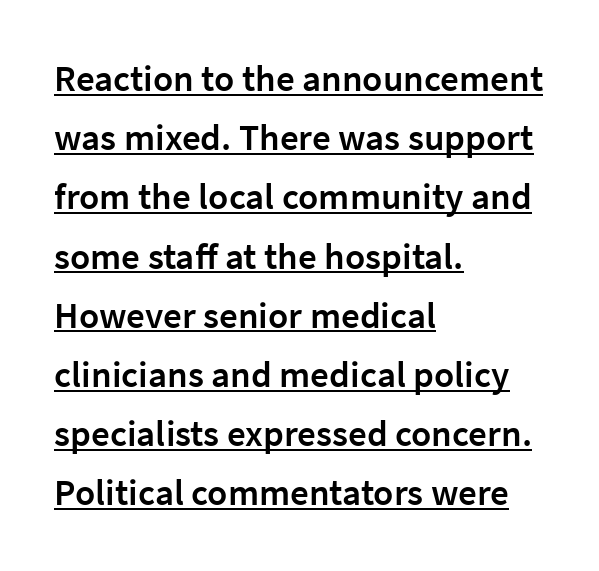
{"serif": "no", "italic": "no", "bold": "semi", "weight": "semibold", "width": "normal", "stroke_contrast": "low", "x_height": "medium", "monospaced": "no", "underline": "yes", "align": "left", "line_spacing": "normal", "line_spacing_ratio": 1.6, "letter_spacing": "normal", "letter_spacing_em": 0.0, "glyph_px": 37}
